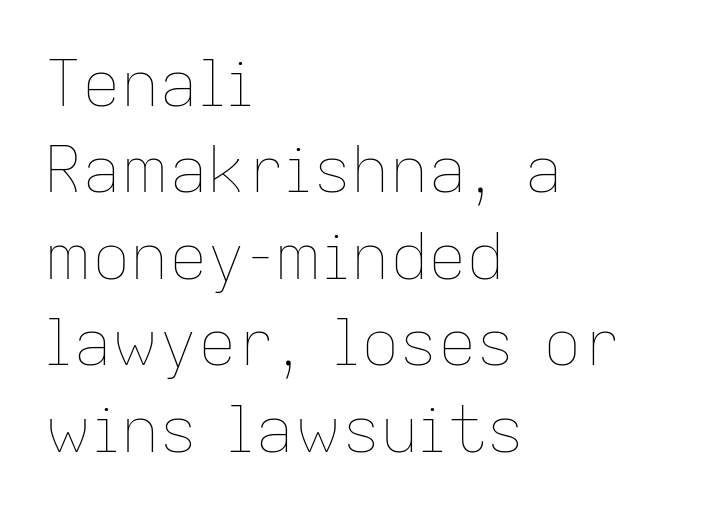
Underline: absent. Every row of glyphs begins at an identical x-position on the left. Letter spacing: default. Bold? No — there's no thickening of the strokes. Notice how descenders clear the ascenders below comfortably — that's standard leading.
